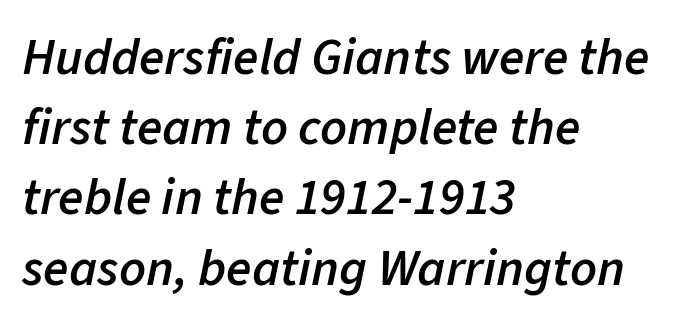
The image shows 52 px semibold type, italic (leaning right); set left-aligned, normal line spacing (1.35x), normal letter spacing, not underlined; low stroke contrast and a medium x-height.
